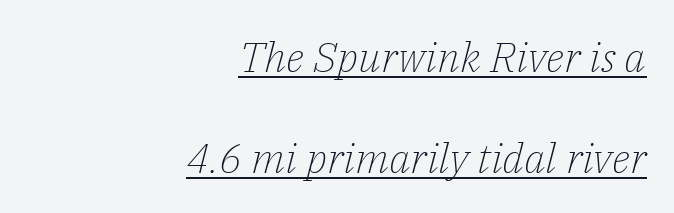
{"serif": "yes", "italic": "yes", "lean": "right", "slant_degrees": 14, "bold": "no", "weight": "light", "width": "normal", "stroke_contrast": "low", "x_height": "medium", "monospaced": "no", "underline": "yes", "align": "right", "line_spacing": "loose", "line_spacing_ratio": 2.4, "letter_spacing": "normal", "letter_spacing_em": 0.0, "glyph_px": 42}
